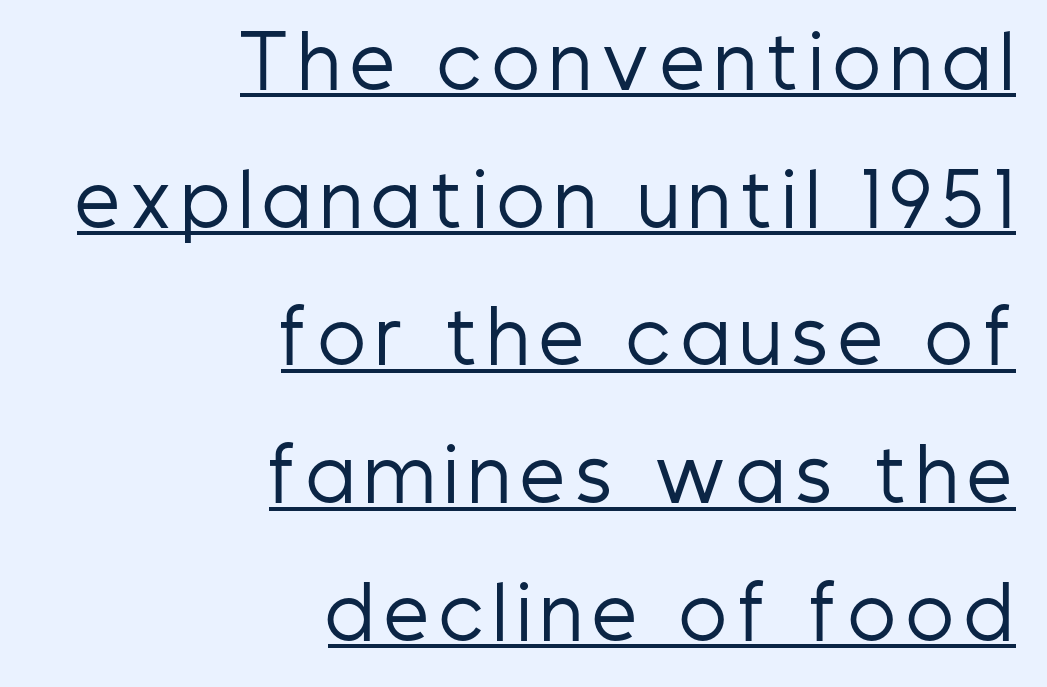
The face used here is a sans, in the tradition of grotesques and geometrics. Spacing verdict: proportional, widths tailored to each character. Honestly, the underline is the first thing you notice here. Vertical strokes here are truly vertical. Every row of glyphs terminates at an identical x-position on the right. Does the leading feel generous? Absolutely, it's lavish.
